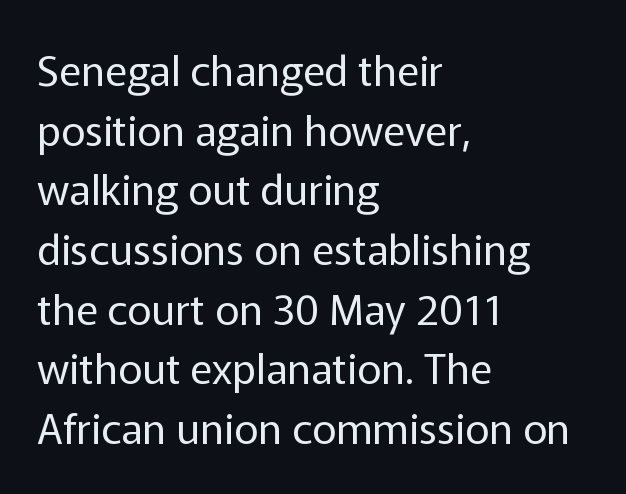
The image shows 42 px regular-weight sans-serif type, upright; set left-aligned, normal line spacing (1.42x), normal letter spacing, not underlined; low stroke contrast and a medium x-height.
